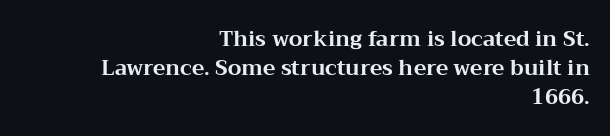
Caption: bold face, heavy strokes. These lines keep a tight, regular rhythm from letter to letter. Beneath every word, the page is bare. How would I describe the line gaps? Plain and ordinary. Each line ends at the same right margin while the left side varies.
